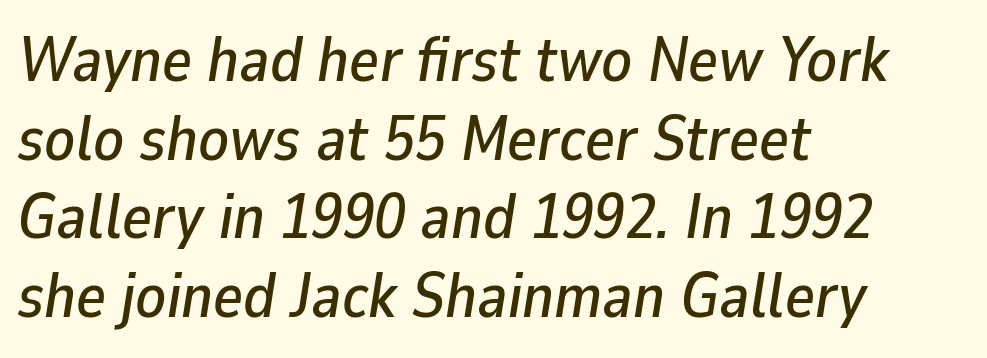
Q: Is the text italic (slanted)? A: Yes, it leans right by about 9 degrees.
Q: Is the text underlined? A: No.
Q: How is the paragraph aligned? A: Left-aligned.
Q: Is the spacing between letters normal or unusually wide? A: Normal.
Q: Is the spacing between lines tight, normal or loose? A: Normal.
Q: Width (condensed, normal, or wide)? A: Normal.
Q: Stroke contrast? A: Low.
Q: x-height? A: Medium.
Q: Monospaced? A: No.
